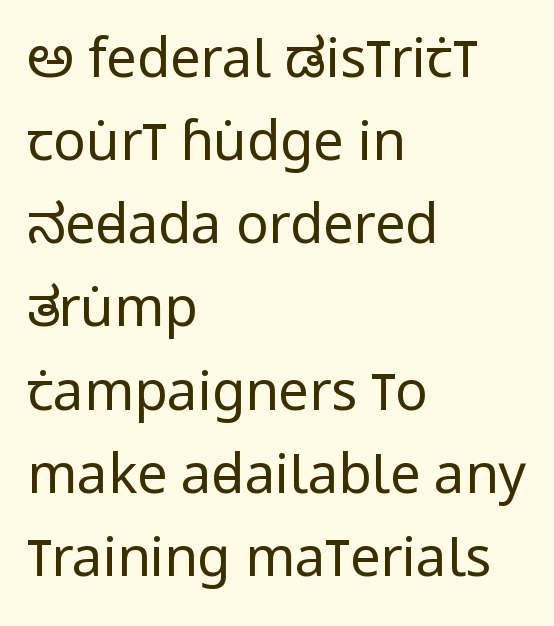
{"serif": "no", "italic": "no", "bold": "no", "weight": "regular", "width": "condensed", "stroke_contrast": "low", "x_height": "large", "monospaced": "no", "underline": "no", "align": "left", "line_spacing": "normal", "line_spacing_ratio": 1.54, "letter_spacing": "normal", "letter_spacing_em": 0.0, "glyph_px": 54}
